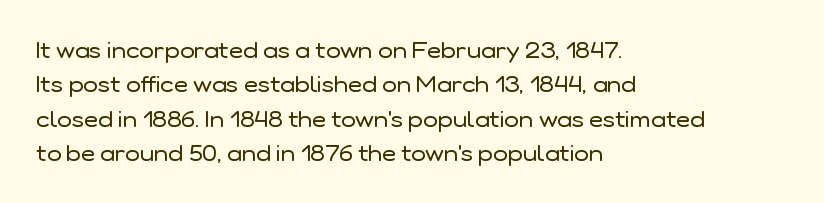
Q: Is the text bold? A: No.
Q: Is the text italic (slanted)? A: No, it is upright.
Q: Is the text underlined? A: No.
Q: How is the paragraph aligned? A: Left-aligned.
Q: Is the spacing between letters normal or unusually wide? A: Normal.
Q: Is the spacing between lines tight, normal or loose? A: Normal.
